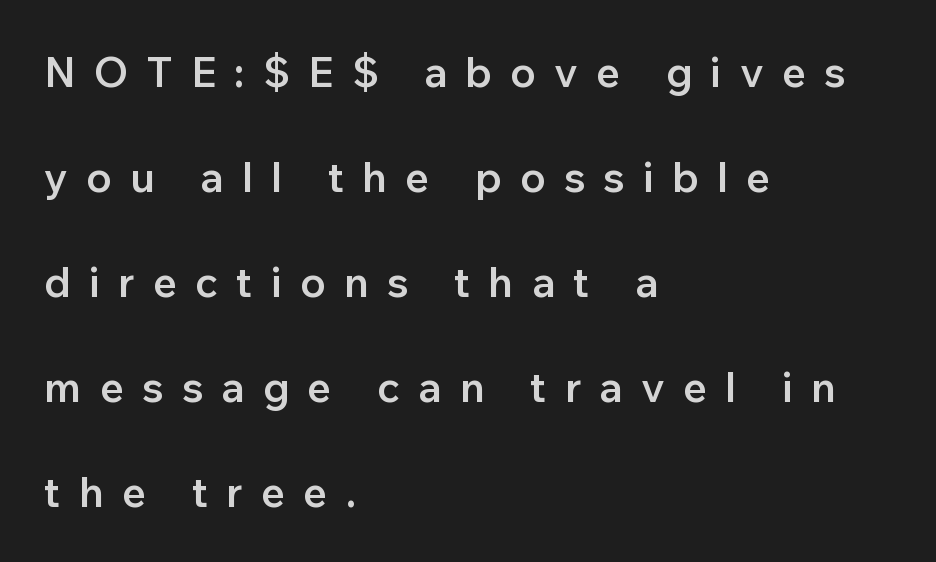
Decoration check: the copy has no underline. Line beginnings align vertically; line endings do not. The type sits square on the baseline with zero lean. A great deal of white space separates one row of letters from the next. Every letter is mildly thick-stroked: semibold rather than bold. Looks like regular typesetting: each glyph gets only the width it needs.
